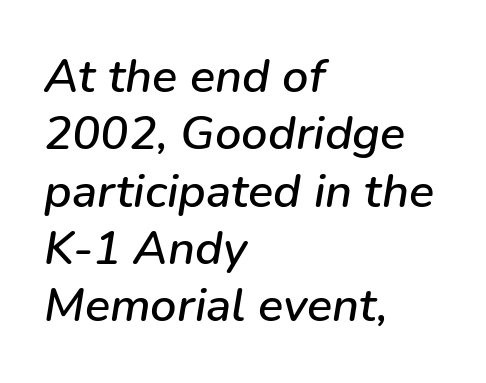
The letters are slanted; this is an italic face. Letter spacing: default. A typesetter would call this proportional, since set widths differ per character. Compared with a centered layout, this one pins lines to the left instead.
